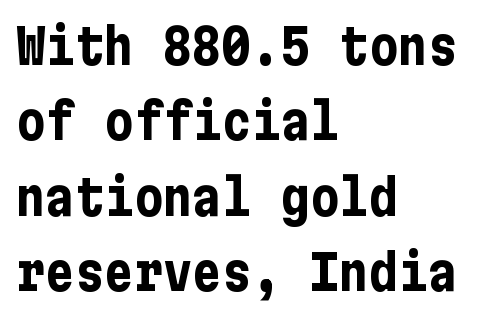
{"serif": "no", "italic": "no", "bold": "yes", "weight": "bold", "width": "condensed", "stroke_contrast": "low", "x_height": "medium", "underline": "no", "align": "left", "line_spacing": "normal", "line_spacing_ratio": 1.54, "letter_spacing": "normal", "letter_spacing_em": 0.0, "glyph_px": 49}
